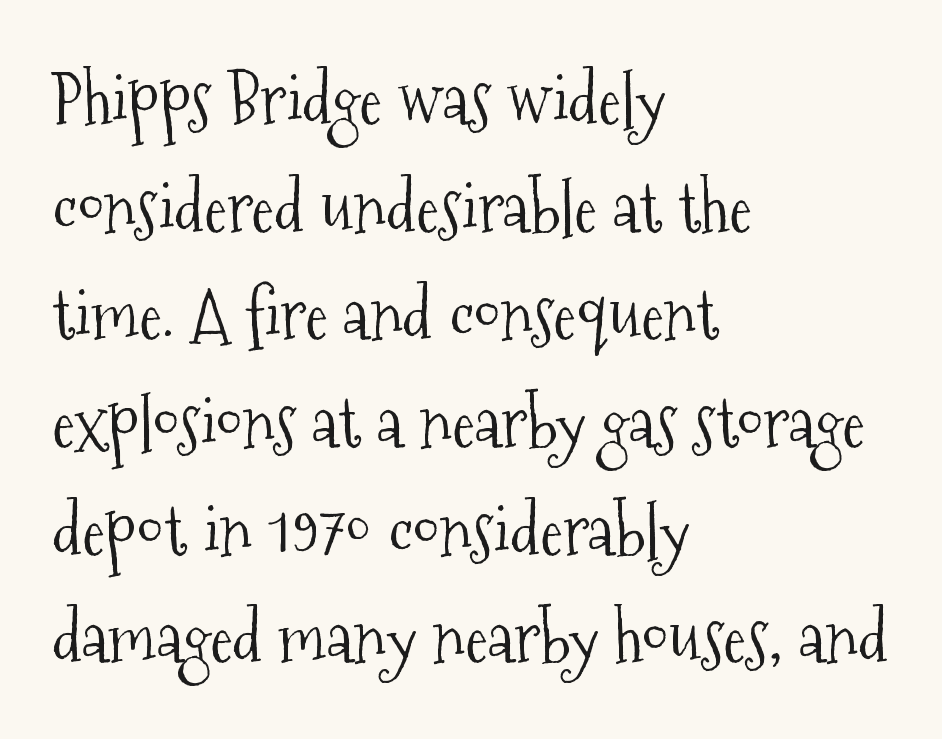
A typesetter would call this zero additional tracking. Proportional: the letters do not fall into vertical columns. The strokes carry an ordinary text weight at most. One glance says typical: line gaps are just what's usual. The axis of the letterforms is exactly vertical. Unlike a clean sans, this face finishes its strokes with serifs.
